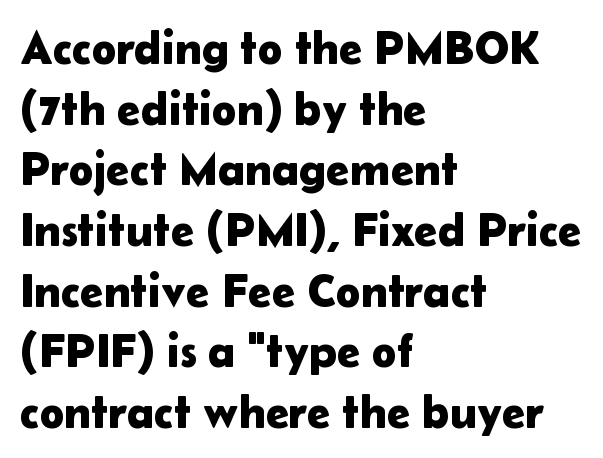
{"serif": "no", "italic": "no", "width": "normal", "stroke_contrast": "low", "x_height": "medium", "monospaced": "no", "underline": "no", "align": "left", "line_spacing": "normal", "line_spacing_ratio": 1.29, "letter_spacing": "normal", "letter_spacing_em": 0.0, "glyph_px": 47}
